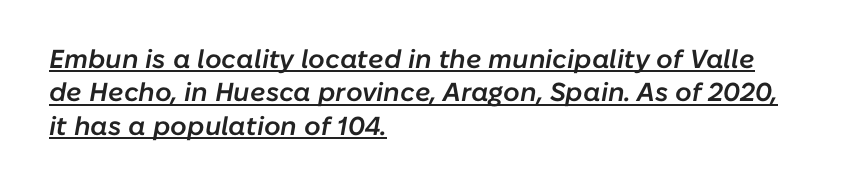
The passage shown has conventional tracking throughout. Horizontal alignment here is leftward, the default for most running prose. Emphasis by weight is partial: semibold. Honestly, the row spacing looks completely unremarkable.
